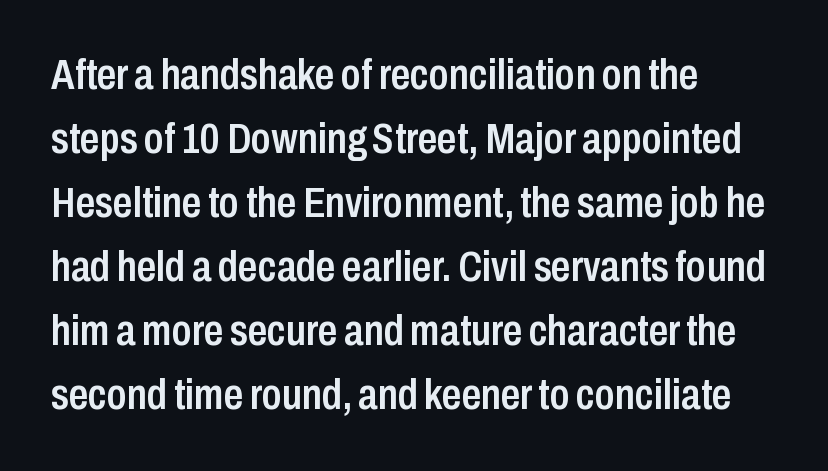
Style check: upright. Honestly, the row spacing looks completely unremarkable. Line beginnings align vertically; line endings do not. Students, note that the glyphs here touch the page at normal intervals. The face used here is a semibold: visibly heavier than regular, lighter than bold.
